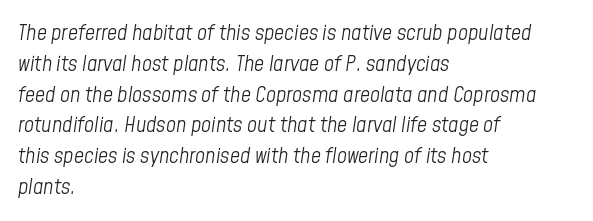
Q: Is the text bold? A: No.
Q: Is the text italic (slanted)? A: Yes, it leans right by about 8 degrees.
Q: Is the text underlined? A: No.
Q: How is the paragraph aligned? A: Left-aligned.
Q: Is the spacing between letters normal or unusually wide? A: Normal.
Q: Is the spacing between lines tight, normal or loose? A: Normal.
